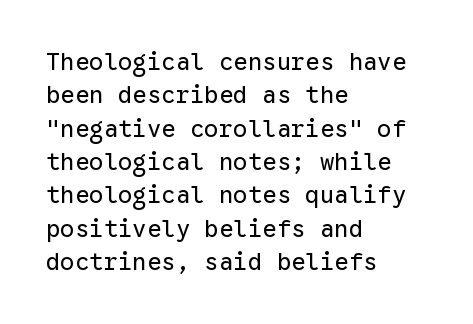
The image shows 24 px text type, upright; set left-aligned, normal line spacing (1.39x), normal letter spacing, not underlined.
